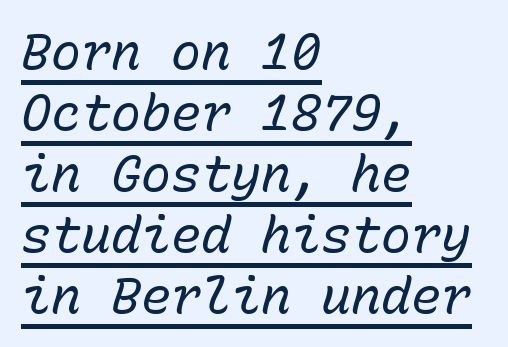
{"italic": "yes", "lean": "right", "slant_degrees": 15, "bold": "no", "weight": "regular", "width": "normal", "stroke_contrast": "low", "x_height": "medium", "monospaced": "yes", "underline": "yes", "align": "left", "line_spacing_ratio": 1.22, "letter_spacing": "normal", "letter_spacing_em": 0.0, "glyph_px": 50}
